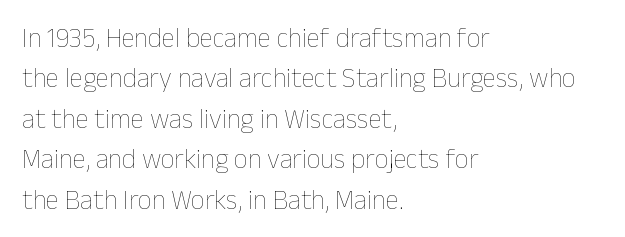
The passage shown stacks its lines at a standard gap. Students, note that the glyphs here touch the page at normal intervals. This reads as an unemphasized weight, regular at the heaviest. Typeset ragged right — the left edge is the straight one. No italicization has been applied; the sample stays upright.
